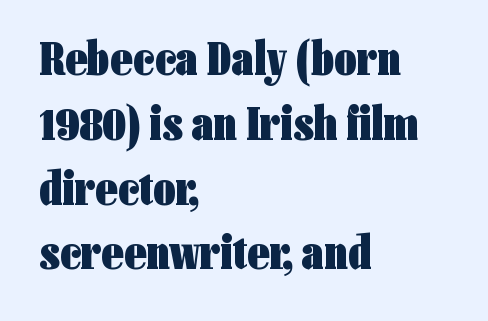
Is the type bold? Yes — the strokes are clearly thick and heavy. The space directly below the letters is spotless. In terms of letterform style, serifs are entirely absent. The rendering uses natural spacing where letterforms have individual widths. It's the straight-up-and-down kind of type.
